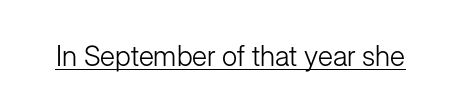
Q: Is the text bold? A: No.
Q: Is the text italic (slanted)? A: No, it is upright.
Q: Is the typeface a serif or a sans-serif typeface? A: Sans-serif.
Q: Is the text underlined? A: Yes.
Q: Is the spacing between letters normal or unusually wide? A: Normal.
Q: Width (condensed, normal, or wide)? A: Normal.
Q: Stroke contrast? A: Low.
Q: x-height? A: Medium.
Q: Monospaced? A: No.
